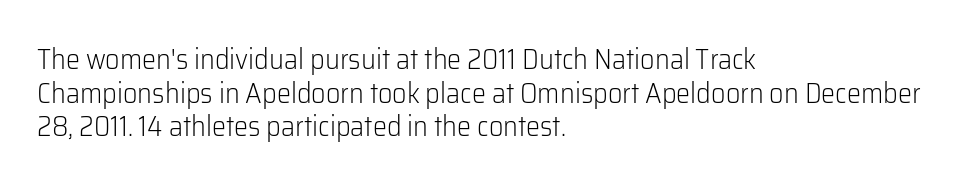
Check where the strokes stop: nothing finishes them off — pure sans. Honestly, the letter spacing is just normal — you wouldn't notice it. Just letters on the line, the space beneath them empty. You could not count columns in this text — the font is proportionally spaced. A student would call this left alignment; a typographer would say flush left, rag right. You can tell it's not italic because the verticals are truly vertical.
